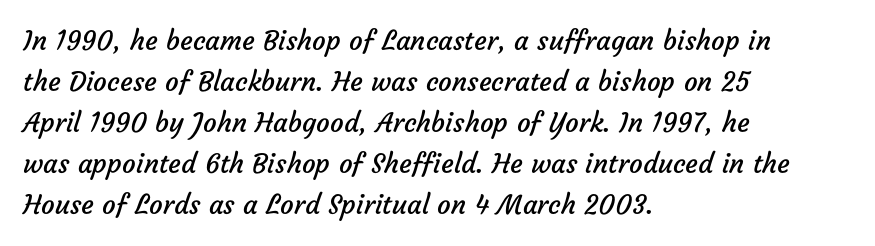
{"bold": "no", "underline": "no", "align": "left", "line_spacing": "normal", "line_spacing_ratio": 1.52, "letter_spacing": "normal", "letter_spacing_em": 0.0, "glyph_px": 27}
